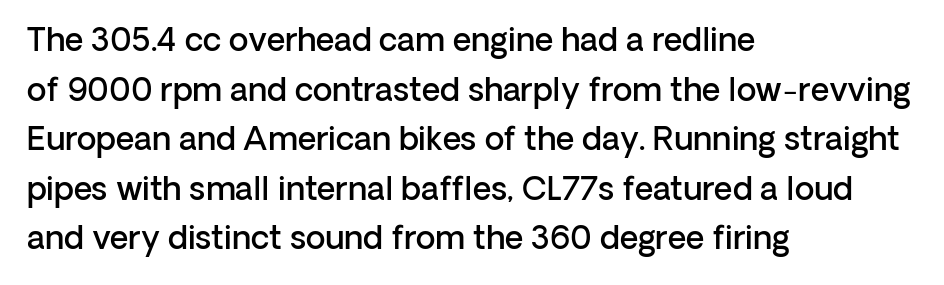
Q: Is the text bold? A: Semi-bold.
Q: Is the text italic (slanted)? A: No, it is upright.
Q: Is the typeface a serif or a sans-serif typeface? A: Sans-serif.
Q: Is the text underlined? A: No.
Q: How is the paragraph aligned? A: Left-aligned.
Q: Is the spacing between letters normal or unusually wide? A: Normal.
Q: Is the spacing between lines tight, normal or loose? A: Normal.
Q: Width (condensed, normal, or wide)? A: Normal.
Q: Stroke contrast? A: Low.
Q: x-height? A: Medium.
Q: Monospaced? A: No.
